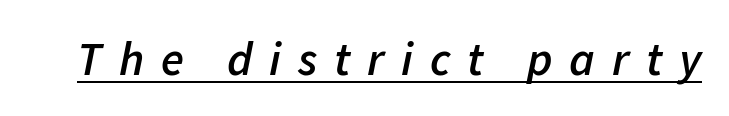
Characters are canted at an angle relative to the baseline's perpendicular. The horizontal fit of the characters is loose and conspicuously gappy. The strokes are fattened partway — semibold, not bold. The face used here is proportionally spaced, like ordinary book or web type.
